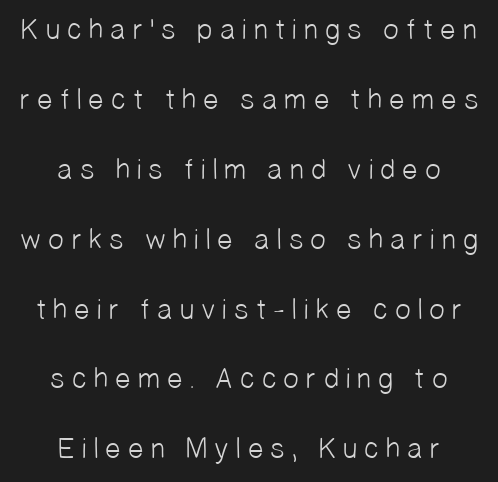
{"serif": "no", "bold": "no", "weight": "light", "width": "normal", "stroke_contrast": "low", "x_height": "medium", "monospaced": "no", "underline": "no", "align": "center", "line_spacing": "loose", "line_spacing_ratio": 2.41, "glyph_px": 29}
